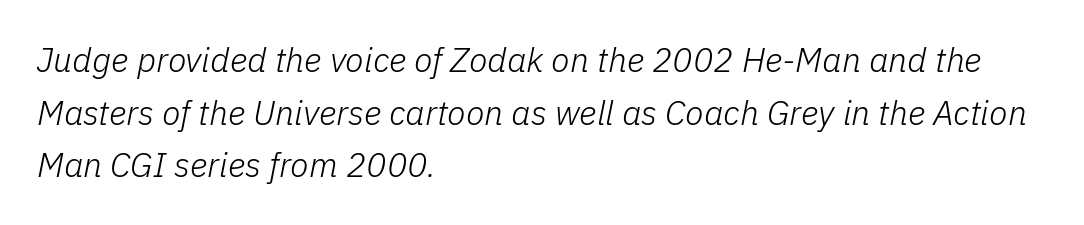
A normal amount of white space separates one row of letters from the next. The lines are quadded left. The letters sit at their default tracking, neither squeezed nor spread. This sample has the flowing, uneven cadence of proportional lettering.
